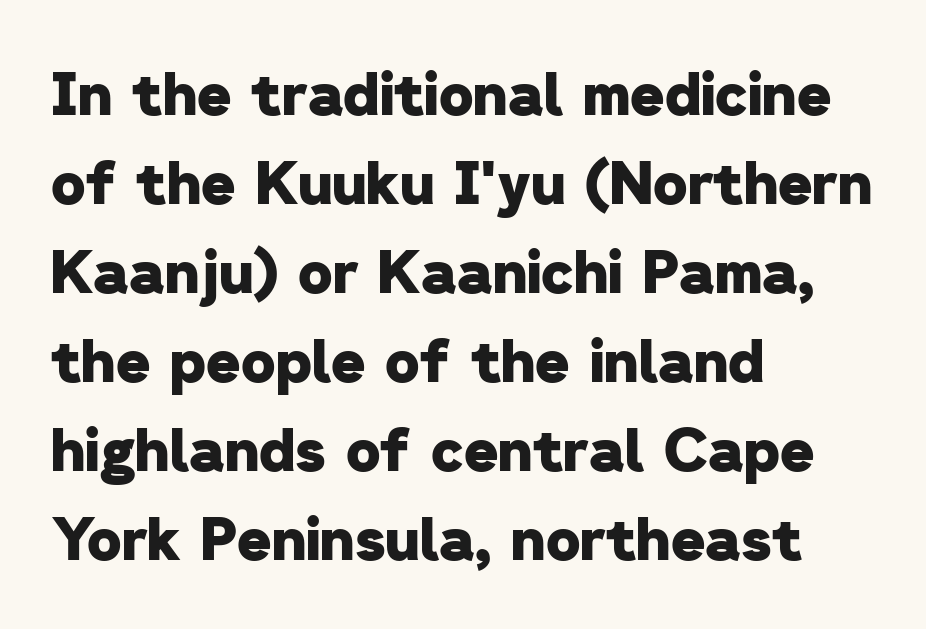
This sample keeps an unexceptional amount of space between lines. The passage shown is typed in a proportional face where columns would drift. I'd describe the lettering as bold — thick and assertive. Does extra space separate the letters? No, they use regular spacing. Has an underline been added? It has not. The paragraph has a hard left edge and a soft right edge.
